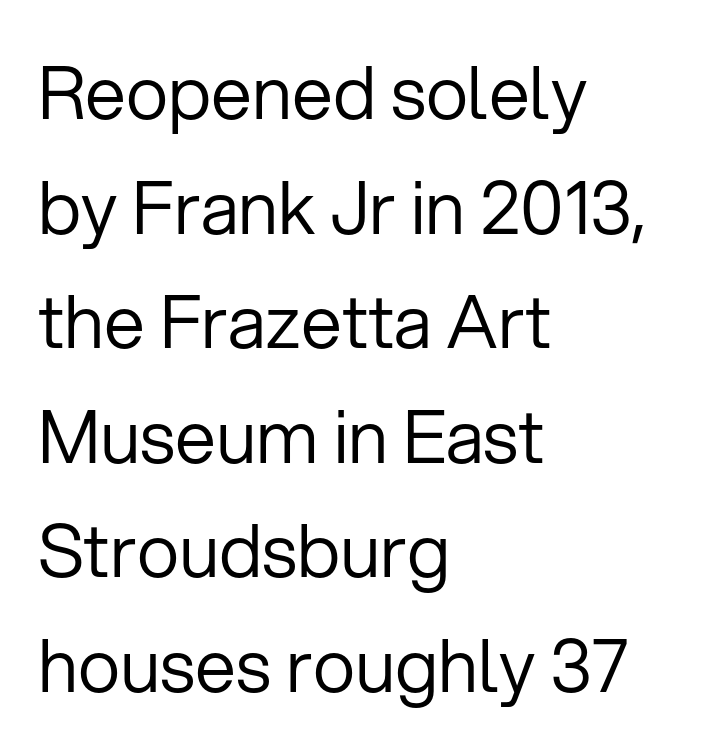
No word sits above an underline. Is this a sans? Yes — the strokes have no serifs. The axis of the letterforms is exactly vertical. Ink coverage per letter is moderate at most. These lines are rendered in a variable-pitch font. The type is set solid horizontally, with unmodified tracking.
